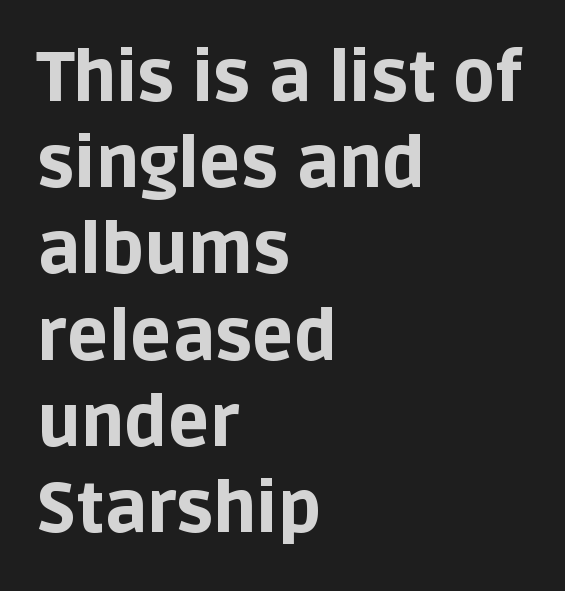
Q: Is the text bold? A: Yes.
Q: Is the text italic (slanted)? A: No, it is upright.
Q: Is the typeface a serif or a sans-serif typeface? A: Sans-serif.
Q: Is the text underlined? A: No.
Q: How is the paragraph aligned? A: Left-aligned.
Q: Is the spacing between letters normal or unusually wide? A: Normal.
Q: Is the spacing between lines tight, normal or loose? A: Normal.
Q: Width (condensed, normal, or wide)? A: Normal.
Q: Stroke contrast? A: Low.
Q: x-height? A: Large.
Q: Monospaced? A: No.
